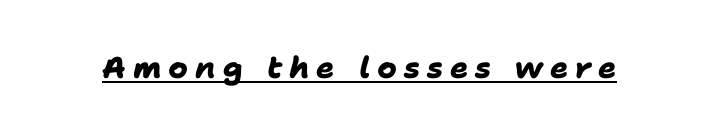
Q: Is the text bold? A: Yes.
Q: Is the typeface a serif or a sans-serif typeface? A: Sans-serif.
Q: Is the text underlined? A: Yes.
Q: Is the spacing between letters normal or unusually wide? A: Unusually wide.
Q: Width (condensed, normal, or wide)? A: Normal.
Q: Stroke contrast? A: Low.
Q: x-height? A: Medium.
Q: Monospaced? A: No.
